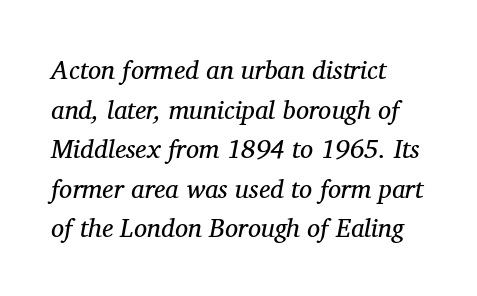
The image shows 26 px text type, italic (leaning right); set left-aligned, normal line spacing (1.52x), normal letter spacing, not underlined.
